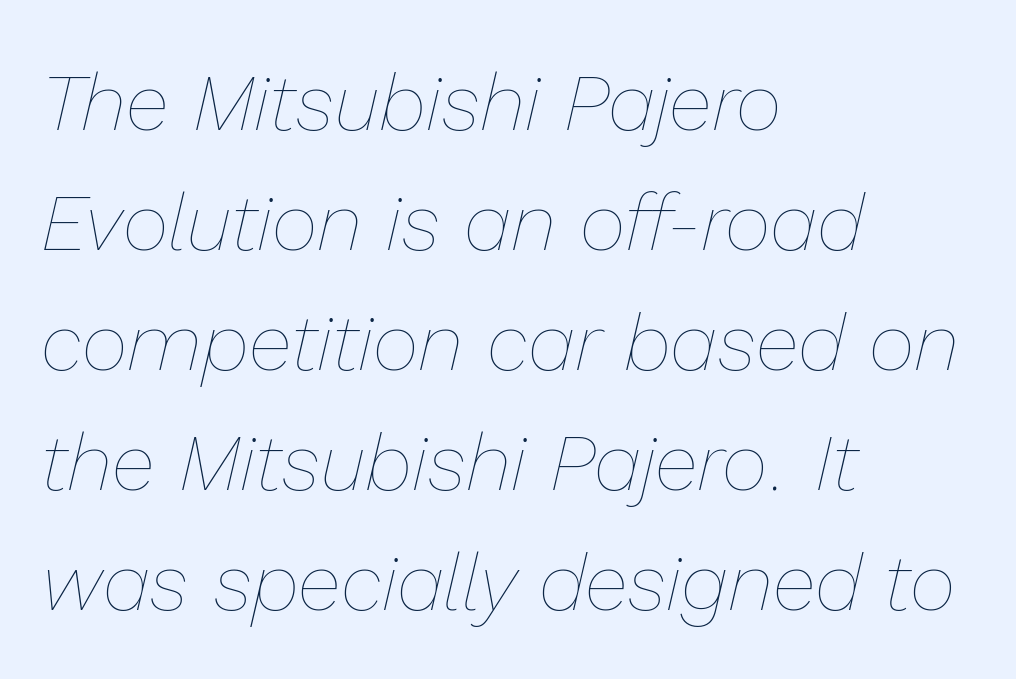
The image shows 80 px thin type, italic (leaning right); set left-aligned, normal line spacing (1.5x), normal letter spacing, not underlined; low stroke contrast and a medium x-height.
